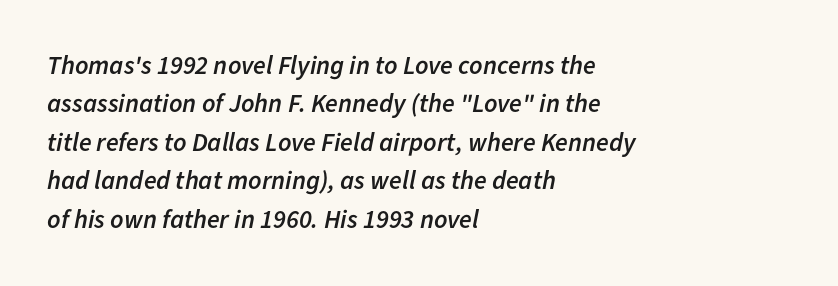
The image shows 26 px text type, italic (leaning right); set left-aligned, normal line spacing (1.48x), normal letter spacing, not underlined.
